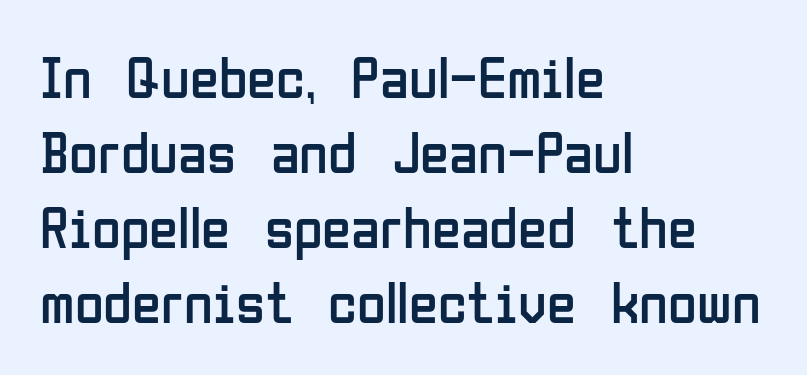
Q: Is the text bold? A: No.
Q: Is the text italic (slanted)? A: No, it is upright.
Q: Is the typeface a serif or a sans-serif typeface? A: Sans-serif.
Q: Is the text underlined? A: No.
Q: How is the paragraph aligned? A: Left-aligned.
Q: Is the spacing between letters normal or unusually wide? A: Normal.
Q: Is the spacing between lines tight, normal or loose? A: Normal.
Q: Width (condensed, normal, or wide)? A: Condensed.
Q: Stroke contrast? A: Low.
Q: x-height? A: Medium.
Q: Monospaced? A: No.
